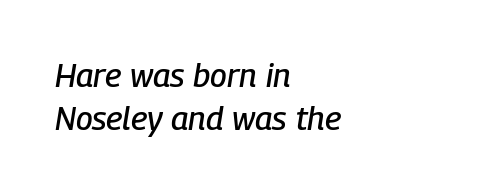
Q: Is the text italic (slanted)? A: Yes, it leans right by about 9 degrees.
Q: Is the text underlined? A: No.
Q: How is the paragraph aligned? A: Left-aligned.
Q: Is the spacing between letters normal or unusually wide? A: Normal.
Q: Is the spacing between lines tight, normal or loose? A: Normal.
Q: Width (condensed, normal, or wide)? A: Condensed.
Q: Stroke contrast? A: Low.
Q: x-height? A: Medium.
Q: Monospaced? A: No.
